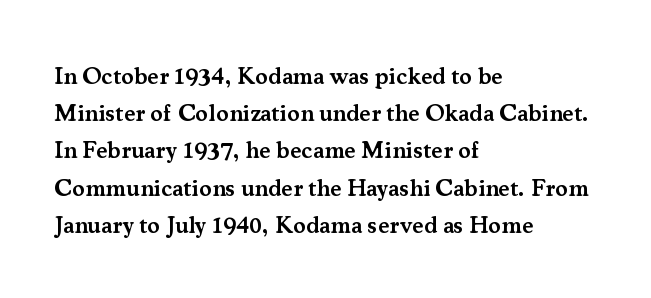
The image shows 24 px text type, upright; set left-aligned, normal line spacing (1.55x), normal letter spacing, not underlined.
